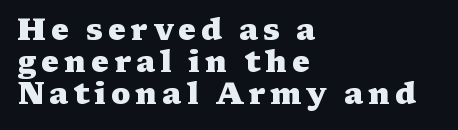
The space directly below the letters is spotless. These lines were composed using upright roman letters. Serifs: yes, visible at the terminals of the letterforms. As a designer I'd log this as weight 700, bold. Rows of type sit shoulder to shoulder in the vertical direction.
